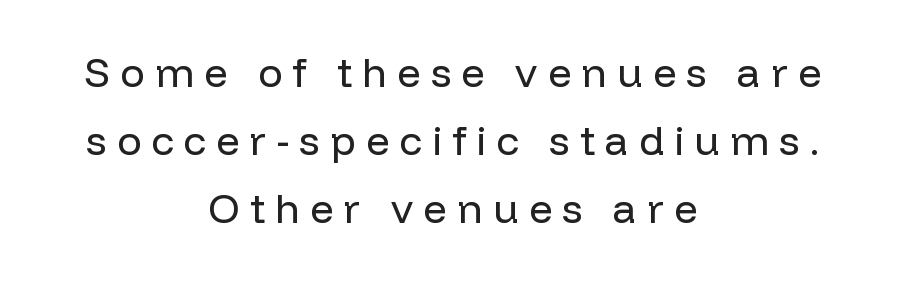
Q: Is the text bold? A: No.
Q: Is the text italic (slanted)? A: No, it is upright.
Q: Is the typeface a serif or a sans-serif typeface? A: Sans-serif.
Q: Is the text underlined? A: No.
Q: How is the paragraph aligned? A: Centered.
Q: Is the spacing between letters normal or unusually wide? A: Unusually wide.
Q: Is the spacing between lines tight, normal or loose? A: Normal.
Q: Width (condensed, normal, or wide)? A: Normal.
Q: Stroke contrast? A: Low.
Q: x-height? A: Medium.
Q: Monospaced? A: No.
